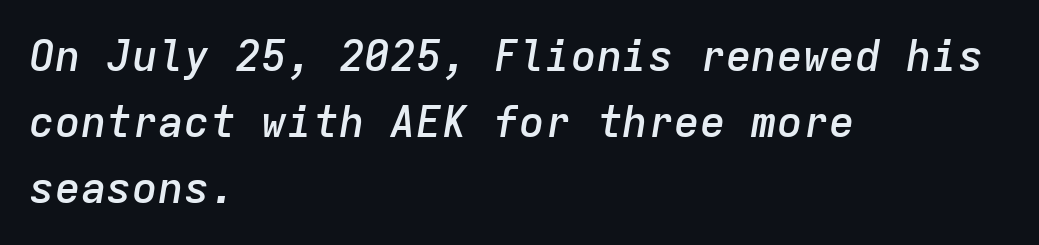
The image shows 43 px semibold type, italic (leaning right), monospaced; set left-aligned, normal line spacing (1.53x), normal letter spacing, not underlined; low stroke contrast and a medium x-height.
